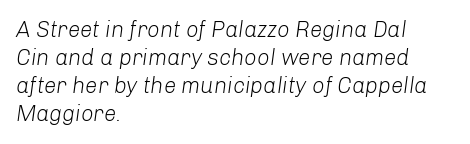
{"italic": "yes", "lean": "right", "slant_degrees": 8, "bold": "no", "underline": "no", "align": "left", "line_spacing": "normal", "line_spacing_ratio": 1.28, "letter_spacing": "normal", "letter_spacing_em": 0.0, "glyph_px": 22}
